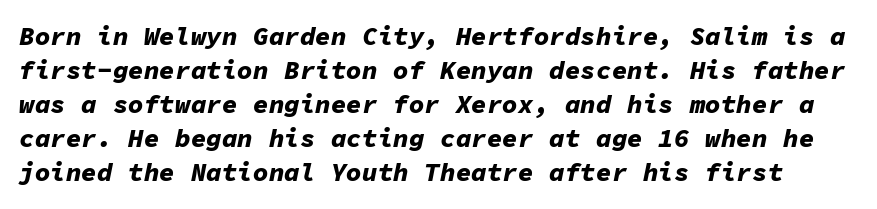
Underline: absent. Regarding leading, the lines here are spaced in the standard way. In terms of posture, this sample is oblique. The typesetting leans heavy: a genuine bold. The letterforms sit shoulder to shoulder at normal distance.
